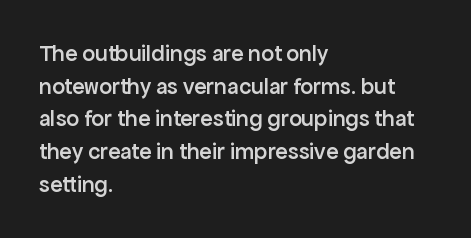
Q: Is the text bold? A: Semi-bold.
Q: Is the text italic (slanted)? A: No, it is upright.
Q: Is the text underlined? A: No.
Q: How is the paragraph aligned? A: Left-aligned.
Q: Is the spacing between letters normal or unusually wide? A: Normal.
Q: Is the spacing between lines tight, normal or loose? A: Normal.
